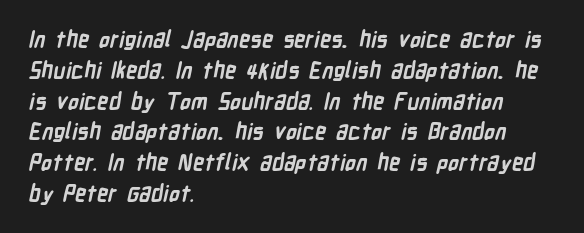
Typesetter's note: full bold, strokes at maximum text heaviness. Line spacing here is normal. Horizontally, the lines are justified to the leading edge only. The type is set solid horizontally, with unmodified tracking.
